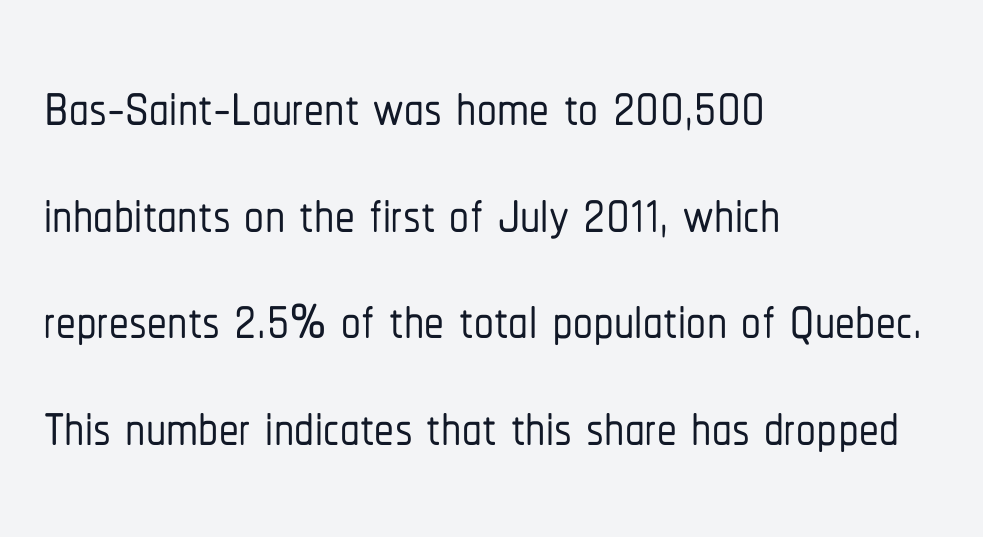
This rendering uses left alignment, leaving the right contour irregular. Varying glyph widths throughout — classic text-font behaviour. Whoever set this chose a conventional vertical rhythm. There is no visible air inserted between adjacent glyphs. In terms of letterform style, serifs are entirely absent. The words here are not underlined.
